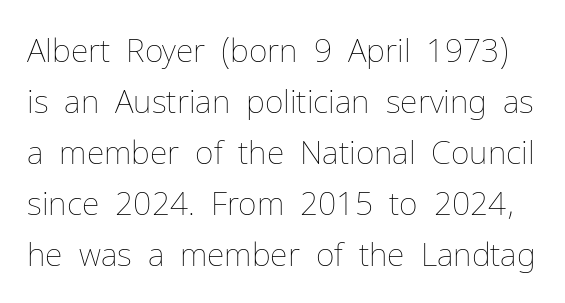
{"italic": "no", "bold": "no", "weight": "thin", "width": "normal", "stroke_contrast": "low", "x_height": "medium", "monospaced": "no", "underline": "no", "line_spacing": "normal", "line_spacing_ratio": 1.59, "letter_spacing": "normal", "letter_spacing_em": 0.0, "glyph_px": 32}
